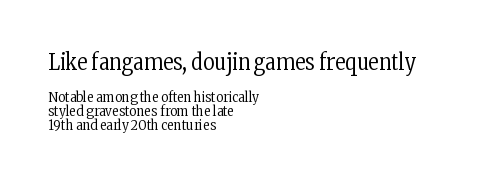
Each word holds together tightly as a unit, with standard inter-letter gaps. The string is rendered with underlining switched off. What's the leading like? Squeezed, with rows nearly overlapping. Layout note: lines flush left. Characters remain perfectly vertical along every line. Caption: upper text group enlarged, lower text group reduced.
